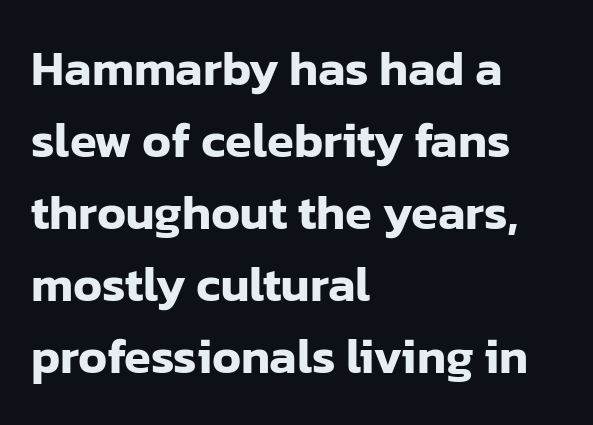
When letters stand straight like this, we call the style roman or upright. The rendering uses natural spacing where letterforms have individual widths. Short and long lines alike share a common starting point at left. The font family rendered here belongs to the sans-serif group. Here the glyphs are tracked normally, forming tight word shapes. Honestly, there is no underline to notice here at all.
